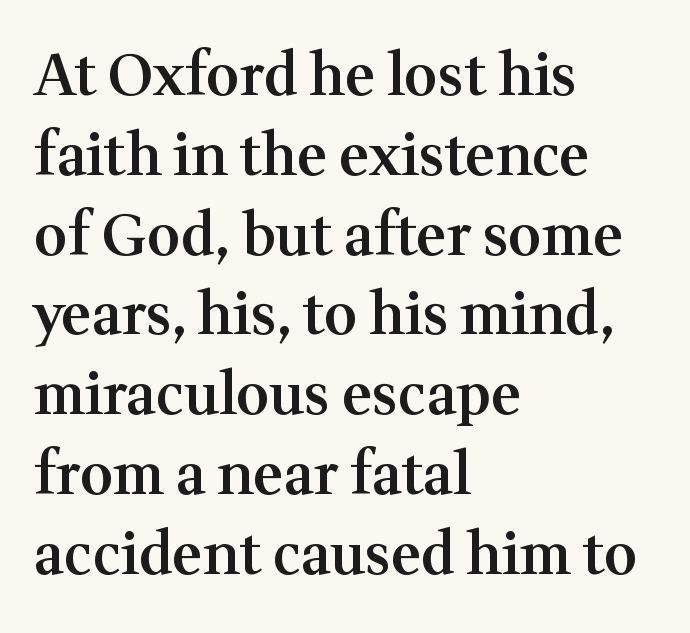
Anything drawn beneath the words? Only blank space. Ordinary non-slanted type is in use. Yep, those are serifs on the letters. The line texture is even and compact thanks to regular tracking. Moderately thickened strokes mark this as semibold type. If you measured baseline to baseline, you'd find a middling distance.
